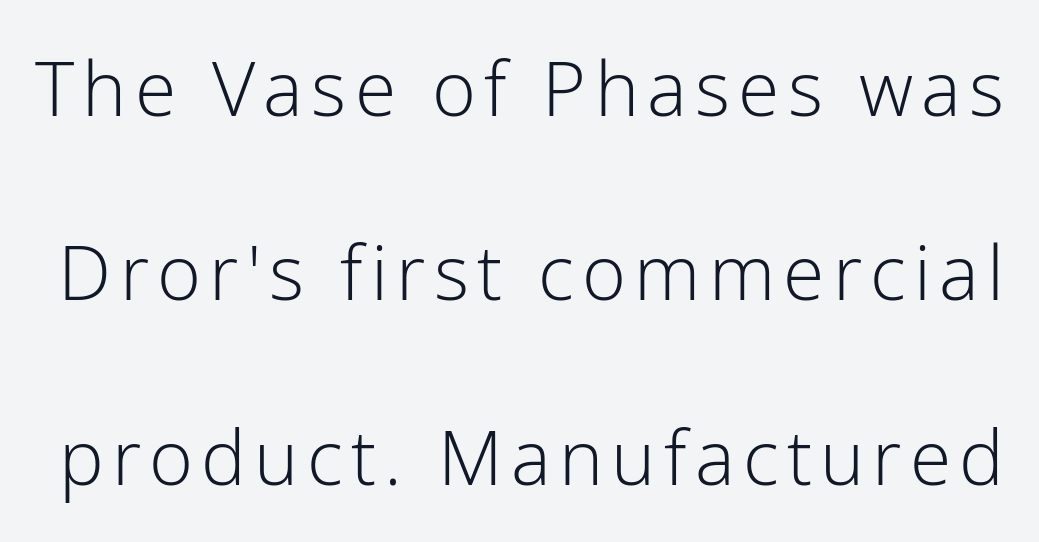
Classification — sans serif. Caption: face not bold, strokes unweighted. Posture: vertical. Character widths vary here, with narrow letters taking less room than wide ones. Type without underlining.
